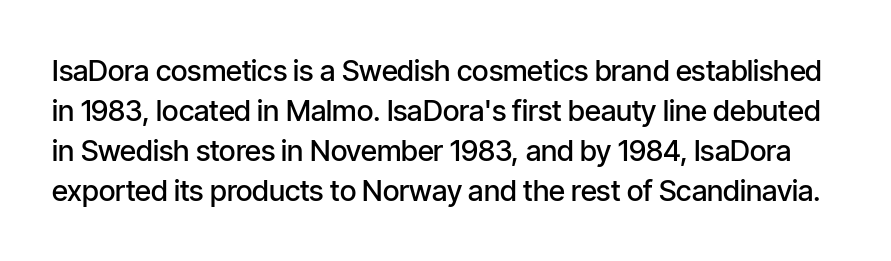
Q: Is the text bold? A: Semi-bold.
Q: Is the text italic (slanted)? A: No, it is upright.
Q: Is the typeface a serif or a sans-serif typeface? A: Sans-serif.
Q: Is the text underlined? A: No.
Q: Is the spacing between letters normal or unusually wide? A: Normal.
Q: Is the spacing between lines tight, normal or loose? A: Normal.
Q: Width (condensed, normal, or wide)? A: Condensed.
Q: Stroke contrast? A: Low.
Q: x-height? A: Medium.
Q: Monospaced? A: No.
